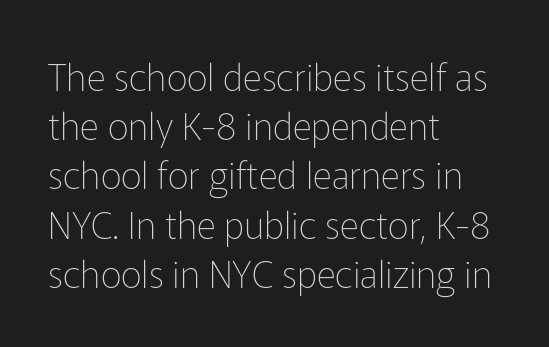
{"serif": "no", "italic": "no", "bold": "no", "weight": "thin", "width": "normal", "stroke_contrast": "low", "x_height": "medium", "monospaced": "no", "underline": "no", "align": "left", "line_spacing": "normal", "line_spacing_ratio": 1.33, "letter_spacing": "normal", "letter_spacing_em": 0.0, "glyph_px": 37}
